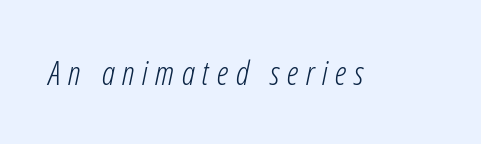
The image shows 33 px light, condensed type, italic (leaning right); set unusually wide letter spacing (+0.23 em), not underlined; low stroke contrast and a medium x-height.
